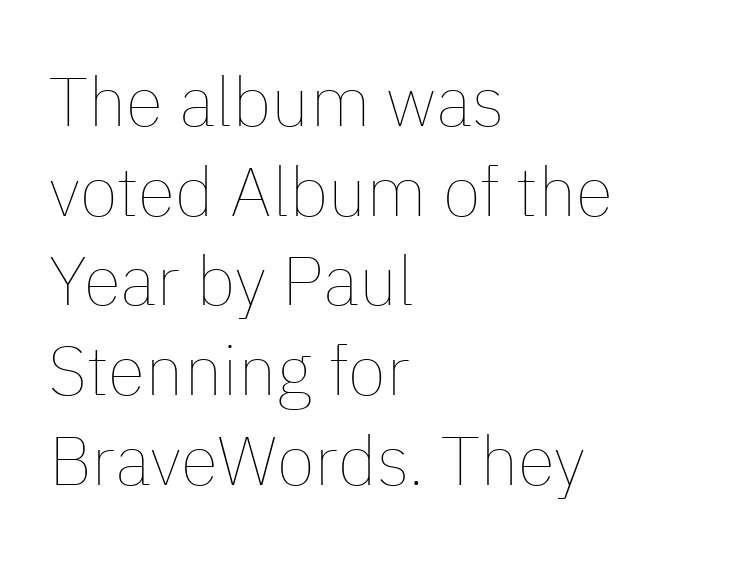
Q: Is the text bold? A: No.
Q: Is the text italic (slanted)? A: No, it is upright.
Q: Is the text underlined? A: No.
Q: How is the paragraph aligned? A: Left-aligned.
Q: Is the spacing between letters normal or unusually wide? A: Normal.
Q: Is the spacing between lines tight, normal or loose? A: Normal.
Q: Width (condensed, normal, or wide)? A: Normal.
Q: Stroke contrast? A: Low.
Q: x-height? A: Medium.
Q: Monospaced? A: No.
